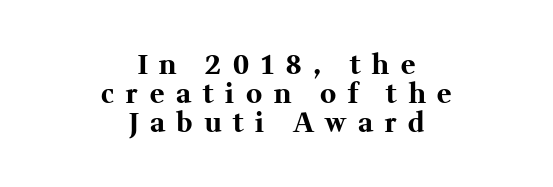
Q: Is the text bold? A: Yes.
Q: Is the text italic (slanted)? A: No, it is upright.
Q: Is the text underlined? A: No.
Q: How is the paragraph aligned? A: Centered.
Q: Is the spacing between letters normal or unusually wide? A: Unusually wide.
Q: Is the spacing between lines tight, normal or loose? A: Tight.
